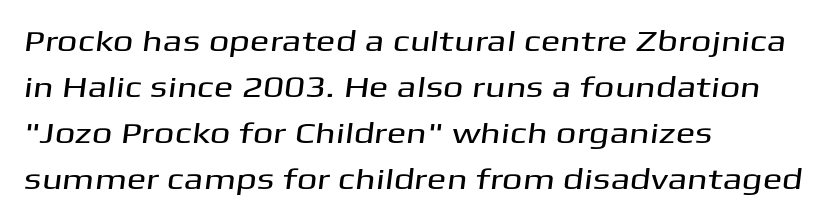
{"serif": "no", "width": "wide", "stroke_contrast": "medium", "x_height": "medium", "monospaced": "no", "underline": "no", "align": "left", "line_spacing": "normal", "line_spacing_ratio": 1.59, "letter_spacing": "normal", "letter_spacing_em": 0.0, "glyph_px": 29}
